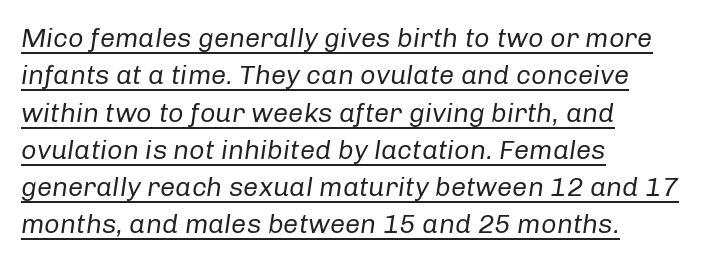
Q: Is the text bold? A: No.
Q: Is the text italic (slanted)? A: Yes, it leans right by about 8 degrees.
Q: Is the text underlined? A: Yes.
Q: How is the paragraph aligned? A: Left-aligned.
Q: Is the spacing between letters normal or unusually wide? A: Normal.
Q: Is the spacing between lines tight, normal or loose? A: Normal.
